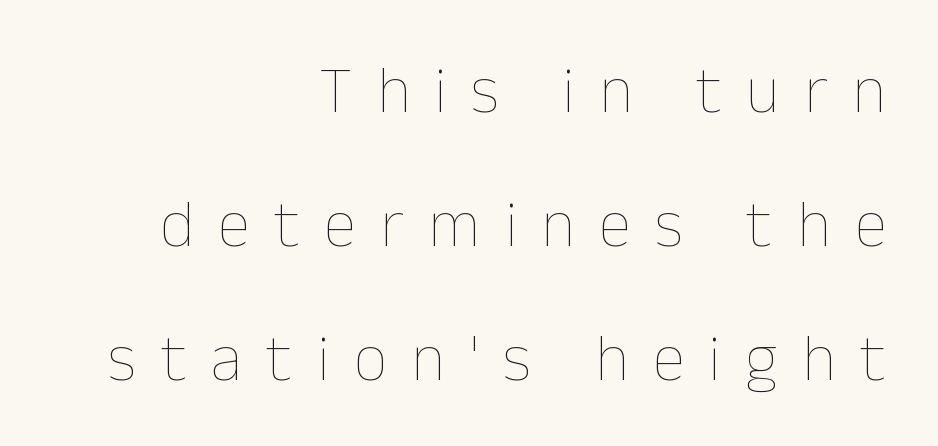
Q: Is the text bold? A: No.
Q: Is the text italic (slanted)? A: No, it is upright.
Q: Is the text underlined? A: No.
Q: How is the paragraph aligned? A: Right-aligned.
Q: Is the spacing between letters normal or unusually wide? A: Unusually wide.
Q: Is the spacing between lines tight, normal or loose? A: Loose.
Q: Width (condensed, normal, or wide)? A: Normal.
Q: Stroke contrast? A: Low.
Q: x-height? A: Medium.
Q: Monospaced? A: No.
